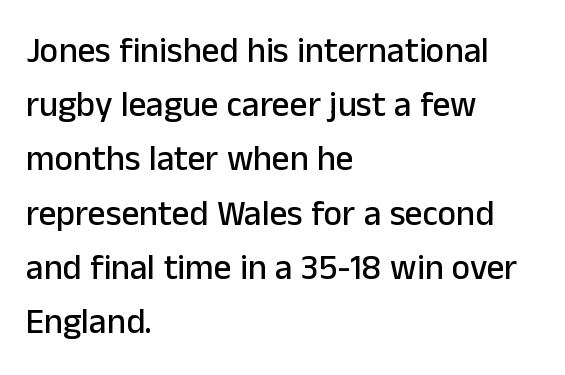
Q: Is the text italic (slanted)? A: No, it is upright.
Q: Is the typeface a serif or a sans-serif typeface? A: Sans-serif.
Q: Is the text underlined? A: No.
Q: How is the paragraph aligned? A: Left-aligned.
Q: Is the spacing between letters normal or unusually wide? A: Normal.
Q: Is the spacing between lines tight, normal or loose? A: Normal.
Q: Width (condensed, normal, or wide)? A: Normal.
Q: Stroke contrast? A: Low.
Q: x-height? A: Medium.
Q: Monospaced? A: No.
